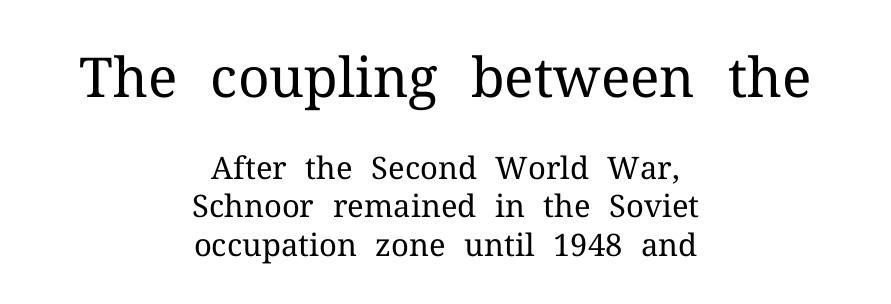
You can tell it's not italic because the verticals are truly vertical. The letters sit at their default tracking, neither squeezed nor spread. The baseline area is clear. Rows of type keep a routine distance in the vertical direction. These lines are centered, leaving both edges ragged.
